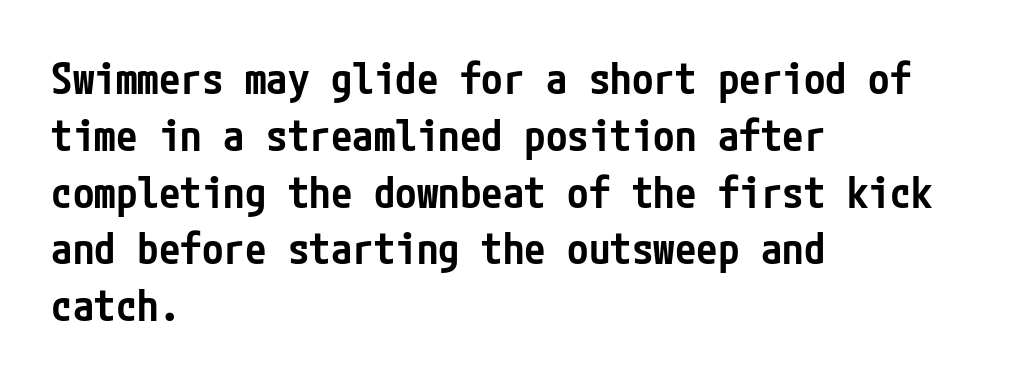
The image shows 43 px semibold, condensed sans-serif type, upright; set left-aligned, normal line spacing (1.32x), normal letter spacing, not underlined; low stroke contrast and a medium x-height.
